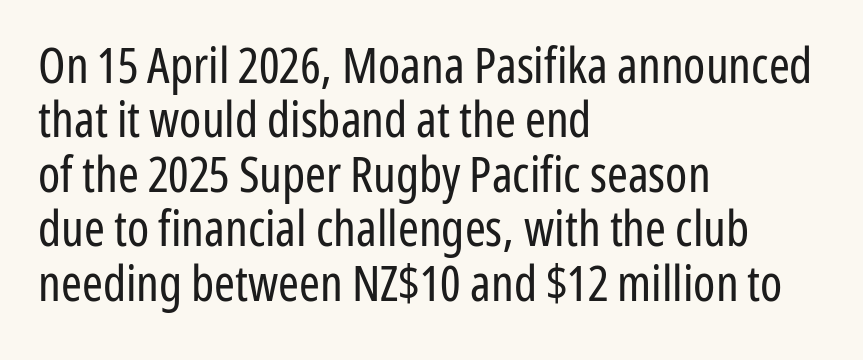
The baseline area is clear. The designer went with a sans here, leaving each stem footless. Line starts are locked; line ends wander. Each stroke keeps to a modest, everyday thickness or less.
